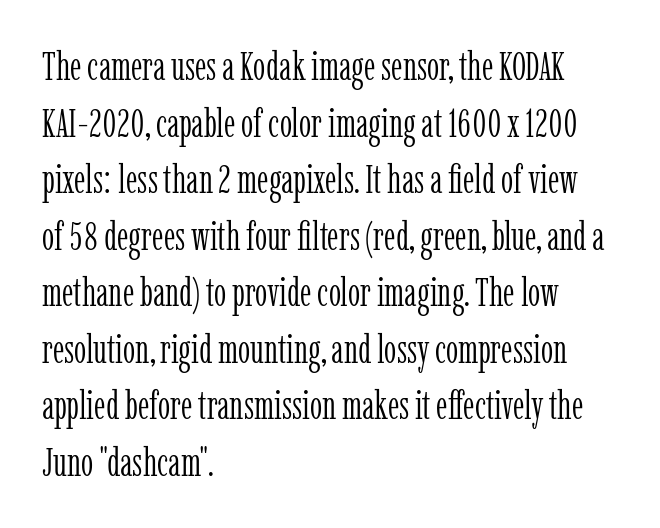
Q: Is the text bold? A: No.
Q: Is the text italic (slanted)? A: No, it is upright.
Q: Is the typeface a serif or a sans-serif typeface? A: Serif.
Q: Is the text underlined? A: No.
Q: How is the paragraph aligned? A: Left-aligned.
Q: Is the spacing between letters normal or unusually wide? A: Normal.
Q: Is the spacing between lines tight, normal or loose? A: Normal.
Q: Width (condensed, normal, or wide)? A: Condensed.
Q: Stroke contrast? A: Low.
Q: x-height? A: Medium.
Q: Monospaced? A: No.
